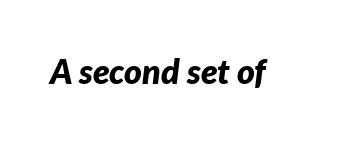
The image shows 34 px bold type, italic (leaning right); set normal letter spacing, not underlined; low stroke contrast and a medium x-height.
